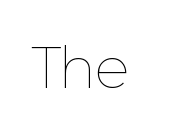
Q: Is the text bold? A: No.
Q: Is the text italic (slanted)? A: No, it is upright.
Q: Is the text underlined? A: No.
Q: Is the spacing between letters normal or unusually wide? A: Normal.
Q: Width (condensed, normal, or wide)? A: Normal.
Q: x-height? A: Medium.
Q: Monospaced? A: No.
